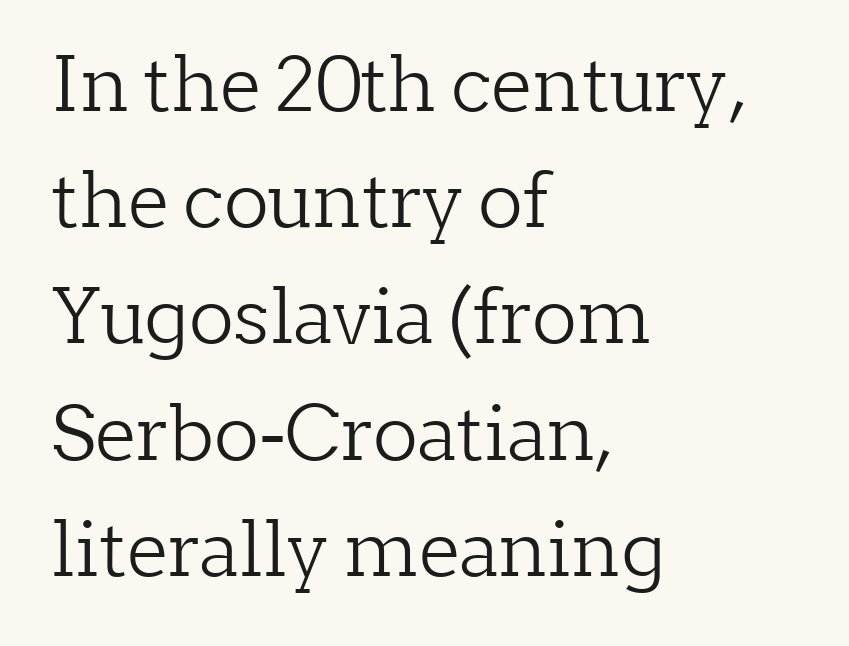
The image shows 75 px light serif type, upright; set left-aligned, normal line spacing (1.55x), normal letter spacing, not underlined; low stroke contrast and a medium x-height.
